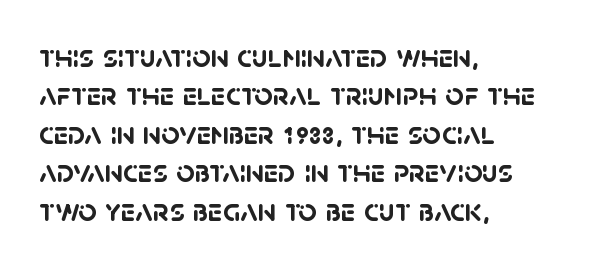
The baseline area is clear. A student would call this left alignment; a typographer would say flush left, rag right. Weight: bold. Glyph-to-glyph distance matches everyday printed text. A typesetter would label this face a sans.
